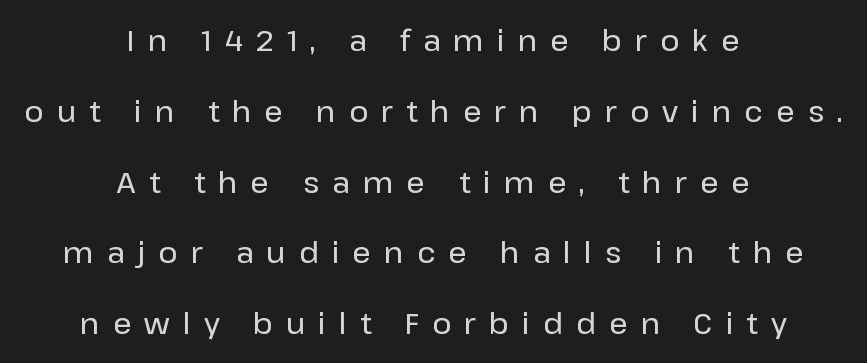
{"serif": "no", "italic": "no", "width": "normal", "stroke_contrast": "low", "x_height": "medium", "monospaced": "no", "underline": "no", "align": "center", "line_spacing": "loose", "line_spacing_ratio": 2.44, "letter_spacing": "wide", "letter_spacing_em": 0.45, "glyph_px": 29}
